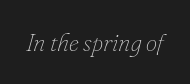
The image shows 25 px text type, italic (leaning right); set normal letter spacing, not underlined.
